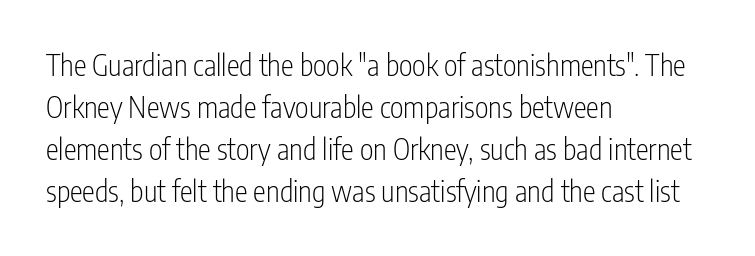
Lines of text with bare space underneath. Look at the bottom of the vertical strokes: they stop flat, with no serifs. Which margin do the lines hug? The left one — the right edge is uneven. Looks like regular typesetting: each glyph gets only the width it needs. Nothing unusual about the tracking: characters are spaced as the font intends.
